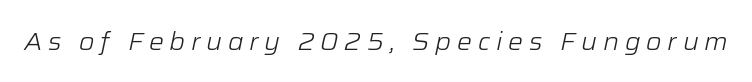
Emphasis-style slanted type is in use. Observe the wide spacing: letters keep a clear distance from each other. The space beneath each line is pristine and unruled. Weight class: somewhere from thin through regular.
